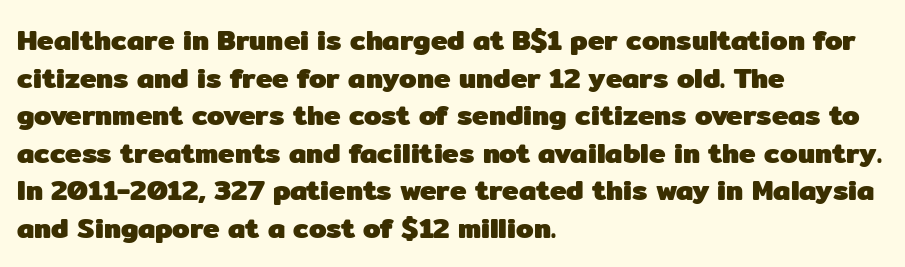
The image shows 28 px heavy sans-serif type, upright; set left-aligned, normal line spacing (1.34x), normal letter spacing, not underlined; low stroke contrast and a medium x-height.
